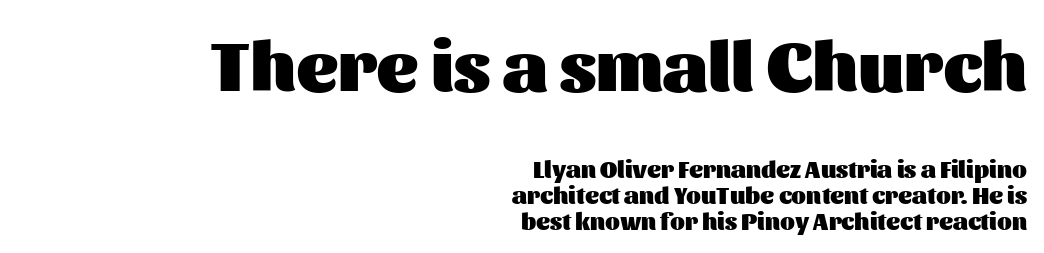
The image shows 72 px heavy sans-serif type, upright; set right-aligned, tight line spacing (1.09x), normal letter spacing, not underlined; the first (top) block is 3.0x larger; medium stroke contrast and a medium x-height.
